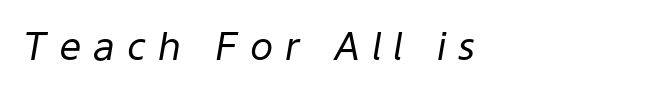
{"italic": "yes", "lean": "right", "slant_degrees": 9, "bold": "no", "weight": "regular", "width": "normal", "stroke_contrast": "low", "x_height": "medium", "monospaced": "no", "underline": "no", "align": "left", "letter_spacing": "wide", "letter_spacing_em": 0.3, "glyph_px": 39}
